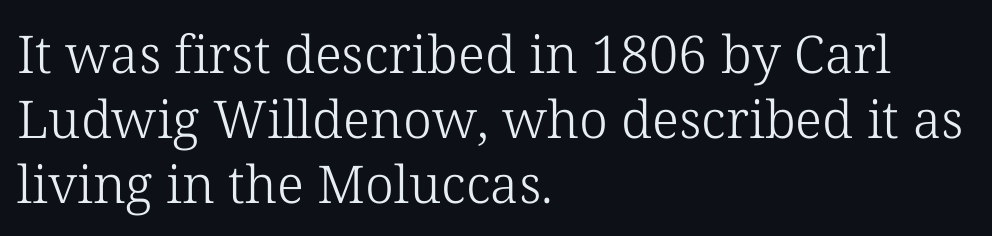
{"serif": "yes", "italic": "no", "bold": "no", "weight": "light", "width": "normal", "stroke_contrast": "low", "x_height": "medium", "monospaced": "no", "underline": "no", "align": "left", "line_spacing": "normal", "line_spacing_ratio": 1.25, "letter_spacing": "normal", "letter_spacing_em": 0.0, "glyph_px": 52}
